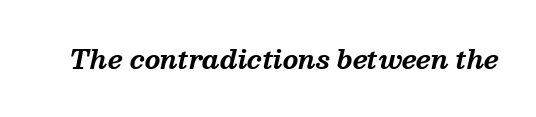
Q: Is the text bold? A: Yes.
Q: Is the text italic (slanted)? A: Yes, it leans right by about 13 degrees.
Q: Is the text underlined? A: No.
Q: Is the spacing between letters normal or unusually wide? A: Normal.
